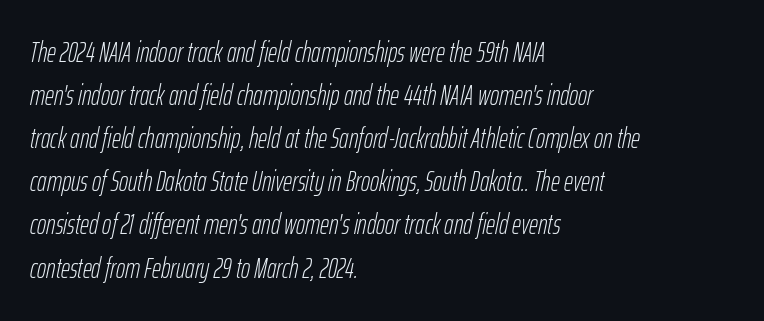
The space directly below the letters is spotless. A typesetter would call this leading conventional body-copy spacing. This sample has the flowing, uneven cadence of proportional lettering. Heft: none added — not bold.
